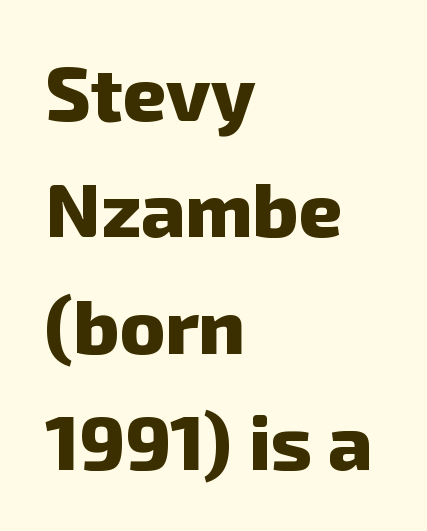
{"serif": "no", "bold": "yes", "weight": "heavy", "width": "normal", "stroke_contrast": "low", "x_height": "medium", "monospaced": "no", "underline": "no", "align": "left", "line_spacing": "normal", "line_spacing_ratio": 1.53, "letter_spacing": "normal", "letter_spacing_em": 0.0, "glyph_px": 76}
